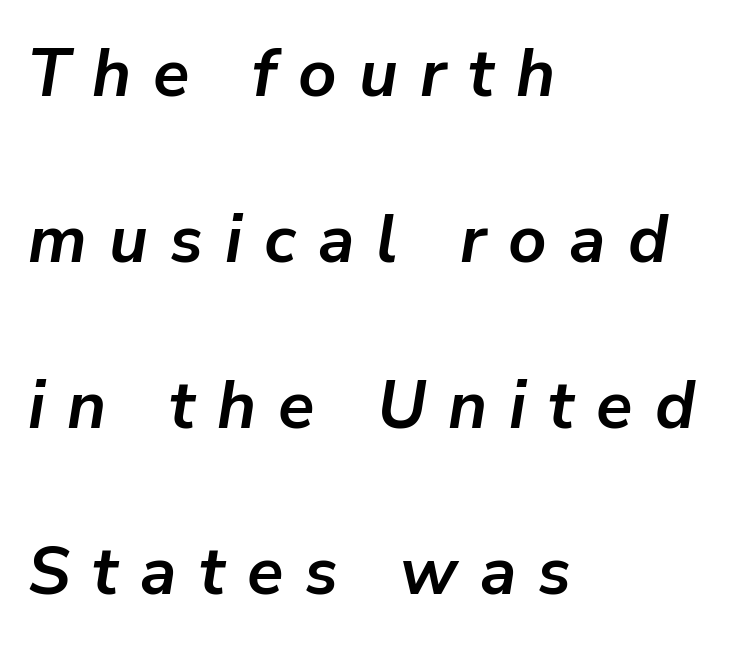
{"italic": "yes", "lean": "right", "slant_degrees": 9, "bold": "yes", "weight": "semibold", "width": "normal", "stroke_contrast": "low", "x_height": "medium", "monospaced": "no", "underline": "no", "align": "left", "line_spacing": "loose", "line_spacing_ratio": 2.48, "letter_spacing": "wide", "letter_spacing_em": 0.33, "glyph_px": 67}
